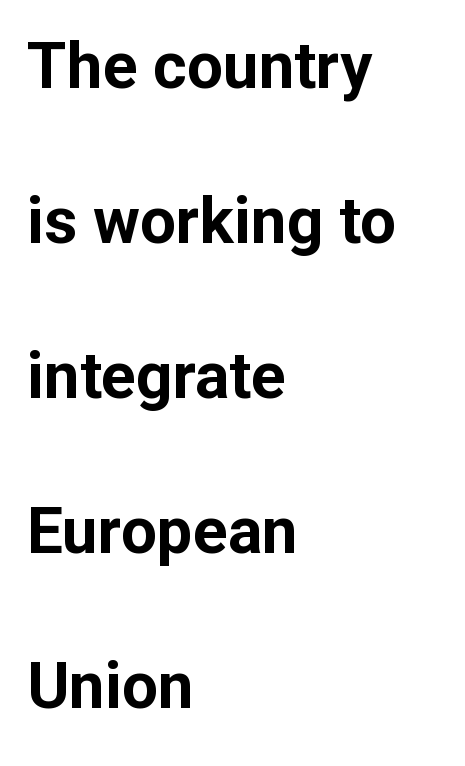
The image shows 64 px bold sans-serif type, upright; set left-aligned, loose line spacing (2.42x), normal letter spacing, not underlined; low stroke contrast and a medium x-height.
